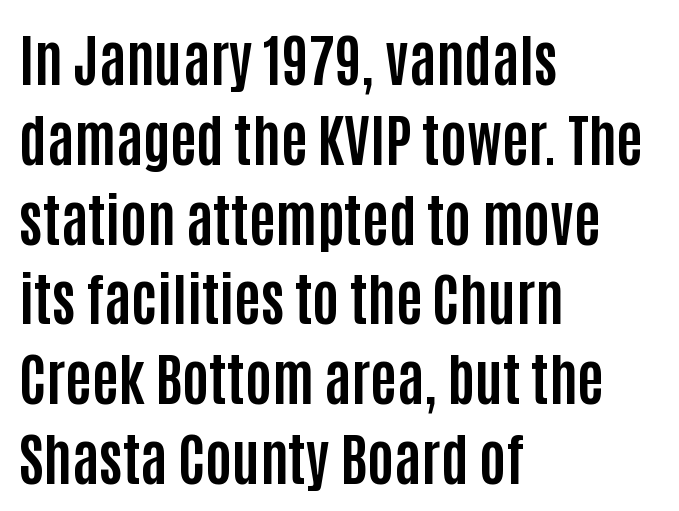
Q: Is the text bold? A: Yes.
Q: Is the text italic (slanted)? A: No, it is upright.
Q: Is the typeface a serif or a sans-serif typeface? A: Sans-serif.
Q: Is the text underlined? A: No.
Q: How is the paragraph aligned? A: Left-aligned.
Q: Is the spacing between letters normal or unusually wide? A: Normal.
Q: Is the spacing between lines tight, normal or loose? A: Normal.
Q: Width (condensed, normal, or wide)? A: Condensed.
Q: Stroke contrast? A: Low.
Q: x-height? A: Large.
Q: Monospaced? A: No.
